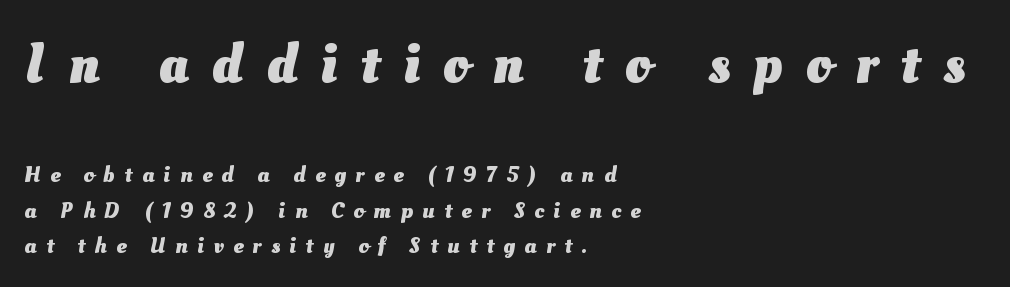
{"bold": "yes", "weight": "heavy", "width": "normal", "stroke_contrast": "medium", "x_height": "small", "monospaced": "no", "underline": "no", "align": "left", "line_spacing": "normal", "line_spacing_ratio": 1.55, "letter_spacing": "wide", "letter_spacing_em": 0.41, "larger_block": "first", "size_ratio": 2.48, "glyph_px": 57}
